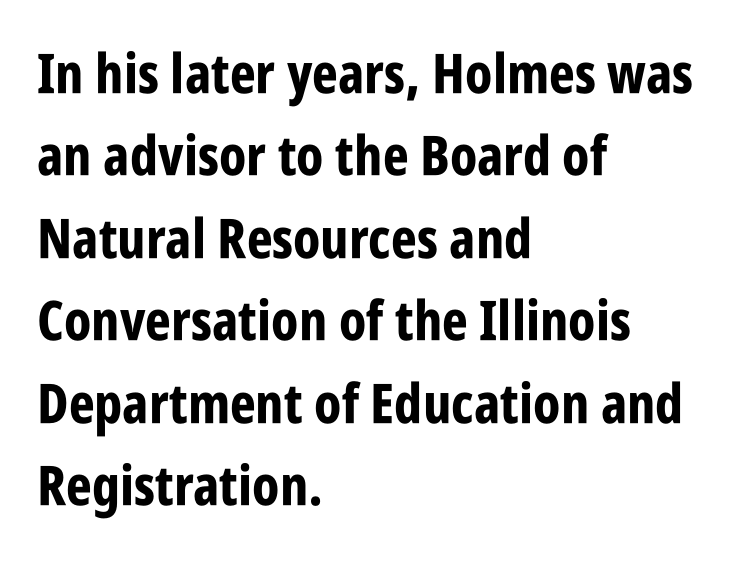
Q: Is the text bold? A: Yes.
Q: Is the text italic (slanted)? A: No, it is upright.
Q: Is the typeface a serif or a sans-serif typeface? A: Sans-serif.
Q: Is the text underlined? A: No.
Q: How is the paragraph aligned? A: Left-aligned.
Q: Is the spacing between letters normal or unusually wide? A: Normal.
Q: Is the spacing between lines tight, normal or loose? A: Normal.
Q: Width (condensed, normal, or wide)? A: Condensed.
Q: Stroke contrast? A: Low.
Q: x-height? A: Large.
Q: Monospaced? A: No.
